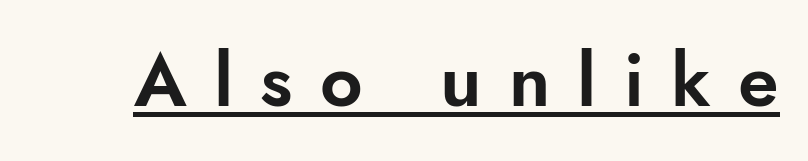
The image shows 74 px sans-serif type, upright; set unusually wide letter spacing (+0.37 em), underlined; low stroke contrast and a small x-height.
